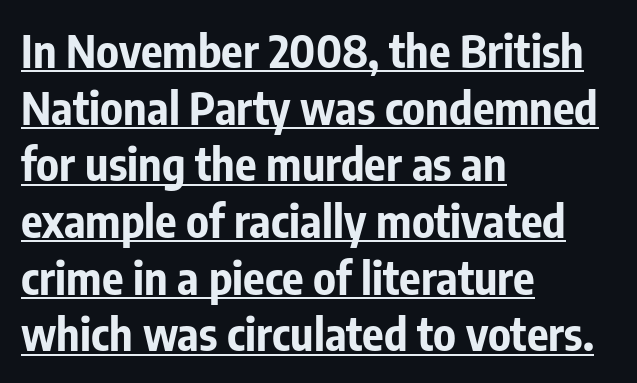
The image shows 45 px bold, condensed sans-serif type, upright; set left-aligned, normal line spacing (1.26x), normal letter spacing, underlined; low stroke contrast and a medium x-height.
